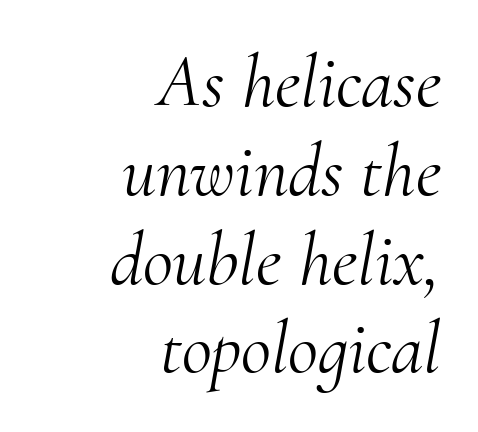
Q: Is the text bold? A: No.
Q: Is the text italic (slanted)? A: Yes, it leans right by about 10 degrees.
Q: Is the typeface a serif or a sans-serif typeface? A: Serif.
Q: Is the text underlined? A: No.
Q: How is the paragraph aligned? A: Right-aligned.
Q: Is the spacing between letters normal or unusually wide? A: Normal.
Q: Width (condensed, normal, or wide)? A: Normal.
Q: Stroke contrast? A: Medium.
Q: x-height? A: Small.
Q: Monospaced? A: No.
